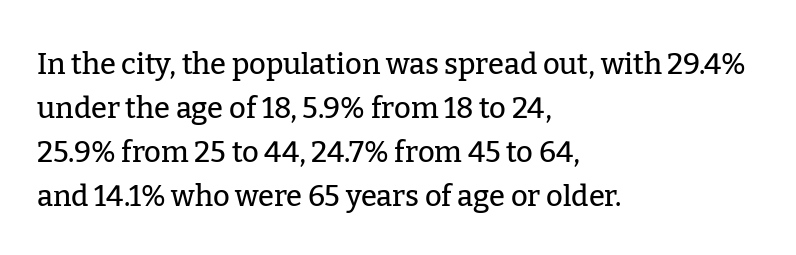
Q: Is the text italic (slanted)? A: No, it is upright.
Q: Is the typeface a serif or a sans-serif typeface? A: Serif.
Q: Is the text underlined? A: No.
Q: How is the paragraph aligned? A: Left-aligned.
Q: Is the spacing between letters normal or unusually wide? A: Normal.
Q: Is the spacing between lines tight, normal or loose? A: Normal.
Q: Width (condensed, normal, or wide)? A: Normal.
Q: Stroke contrast? A: Low.
Q: x-height? A: Medium.
Q: Monospaced? A: No.
